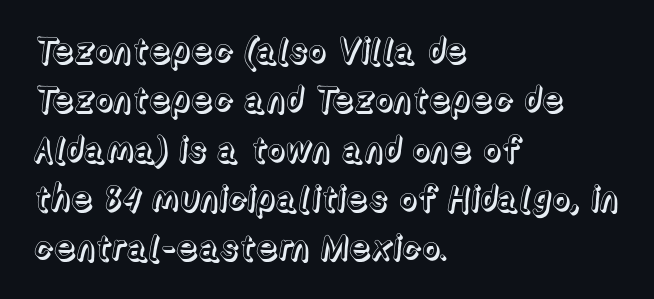
{"width": "normal", "x_height": "medium", "monospaced": "no", "underline": "no", "align": "left", "line_spacing": "normal", "line_spacing_ratio": 1.41, "letter_spacing": "normal", "letter_spacing_em": 0.0, "glyph_px": 35}
